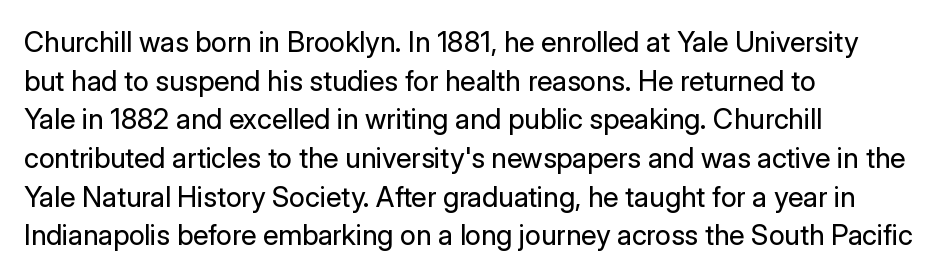
Q: Is the text bold? A: No.
Q: Is the text italic (slanted)? A: No, it is upright.
Q: Is the typeface a serif or a sans-serif typeface? A: Sans-serif.
Q: Is the text underlined? A: No.
Q: How is the paragraph aligned? A: Left-aligned.
Q: Is the spacing between letters normal or unusually wide? A: Normal.
Q: Is the spacing between lines tight, normal or loose? A: Normal.
Q: Width (condensed, normal, or wide)? A: Normal.
Q: Stroke contrast? A: Low.
Q: x-height? A: Medium.
Q: Monospaced? A: No.
